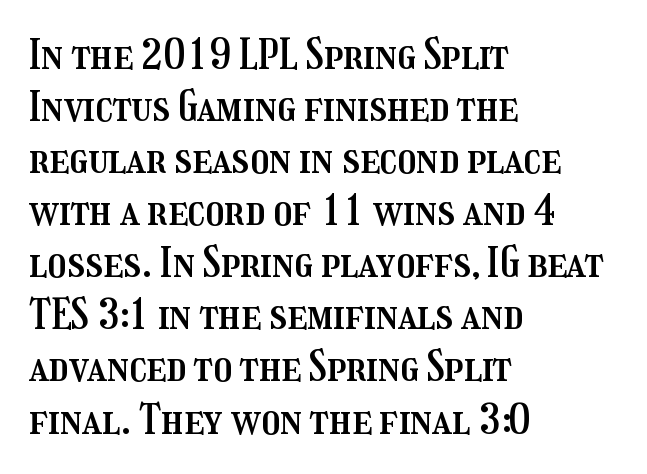
The image shows 42 px condensed type, upright; set left-aligned, line spacing 1.24x, normal letter spacing, not underlined; medium stroke contrast and a medium x-height.
